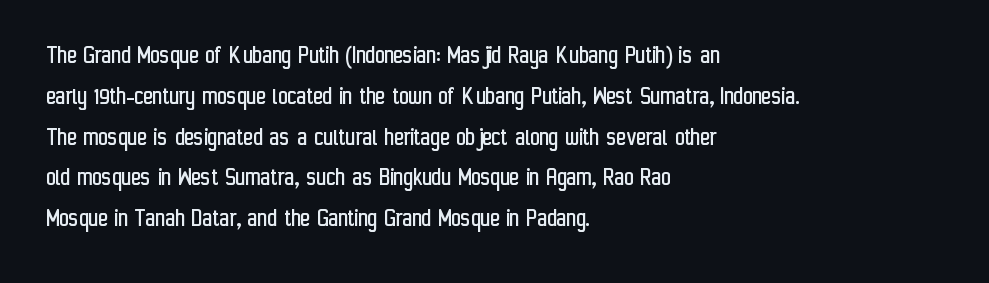
The gap between lines stays unmarked. No extra tracking has been applied to these lines. Does the leading feel generous? No, just average. Short and long lines alike share a common starting point at left.
